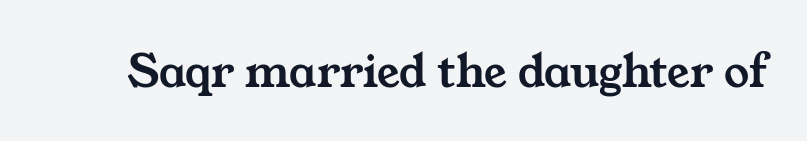
In terms of letterspacing, this is plain default setting. This sample uses a serif face. Only glyphs here, with clear space below each row. Character widths vary here, with narrow letters taking less room than wide ones.
